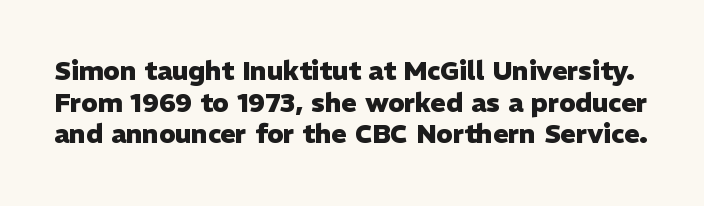
{"italic": "no", "bold": "yes", "underline": "no", "line_spacing_ratio": 1.22, "letter_spacing": "normal", "letter_spacing_em": 0.0, "glyph_px": 26}
